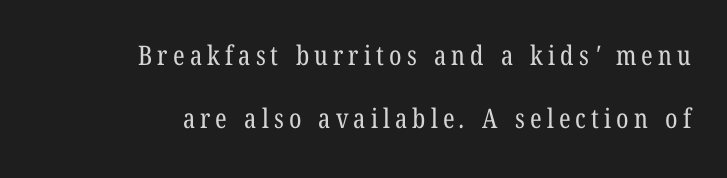
The image shows 27 px text type; set right-aligned, loose line spacing (2.33x), not underlined.
